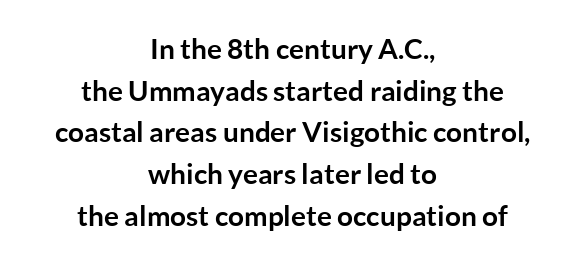
Q: Is the text bold? A: Yes.
Q: Is the text italic (slanted)? A: No, it is upright.
Q: Is the typeface a serif or a sans-serif typeface? A: Sans-serif.
Q: Is the text underlined? A: No.
Q: How is the paragraph aligned? A: Centered.
Q: Is the spacing between letters normal or unusually wide? A: Normal.
Q: Is the spacing between lines tight, normal or loose? A: Normal.
Q: Width (condensed, normal, or wide)? A: Normal.
Q: Stroke contrast? A: Low.
Q: x-height? A: Medium.
Q: Monospaced? A: No.
